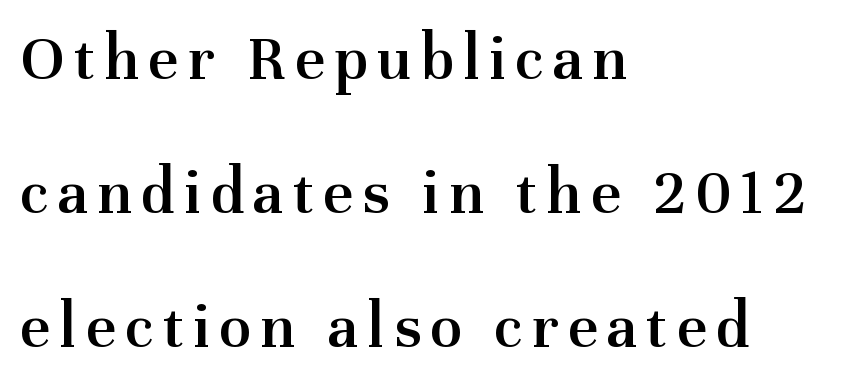
The image shows 66 px semibold serif type, upright; set left-aligned, loose line spacing (2.03x), not underlined; medium stroke contrast and a medium x-height.
